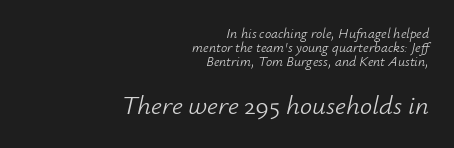
Each stroke keeps to a modest, everyday thickness or less. The rendering enlarges the type as you move from the upper chunk to the lower. The face used here has a pronounced slope to its letters. The passage shown has conventional tracking throughout. Each new line begins almost immediately beneath the previous one.
